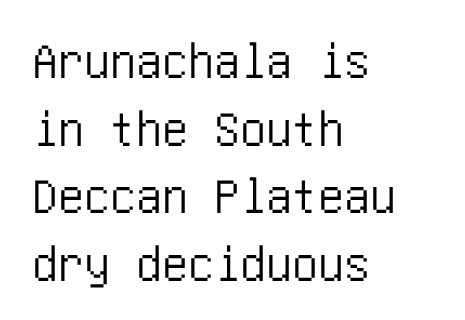
{"serif": "no", "italic": "no", "width": "condensed", "stroke_contrast": "low", "x_height": "large", "underline": "no", "align": "left", "line_spacing": "normal", "line_spacing_ratio": 1.3, "letter_spacing": "normal", "letter_spacing_em": 0.0, "glyph_px": 52}
